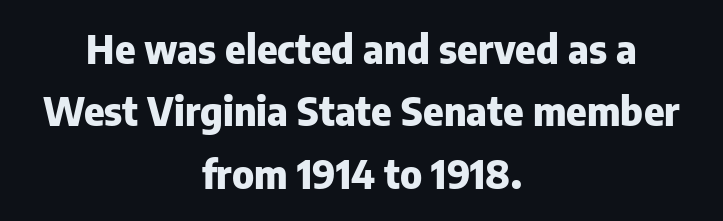
Are there feet on the stems? There aren't — it's a sans. Vertical strokes here are truly vertical. A full-strength bold gives these letters their thick strokes. A typesetter would call this leading conventional body-copy spacing. Beneath every word, the page is bare. Tracking here is standard; glyphs follow each other at the usual distance.
